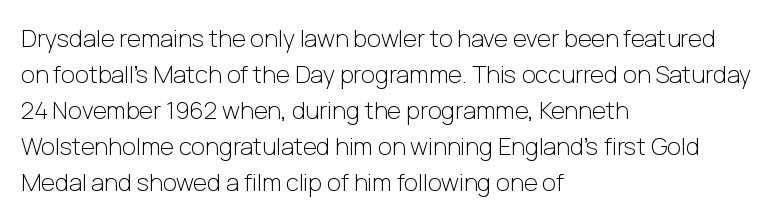
{"italic": "no", "bold": "no", "underline": "no", "align": "left", "line_spacing": "normal", "line_spacing_ratio": 1.5, "letter_spacing": "normal", "letter_spacing_em": 0.0, "glyph_px": 24}
